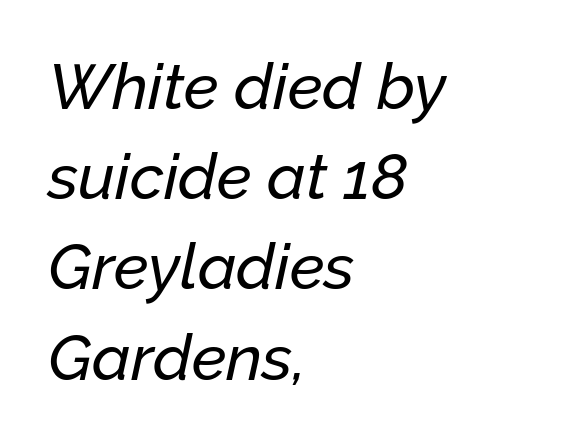
The image shows 64 px text type, italic (leaning right); set left-aligned, normal line spacing (1.41x), normal letter spacing, not underlined; low stroke contrast and a medium x-height.
